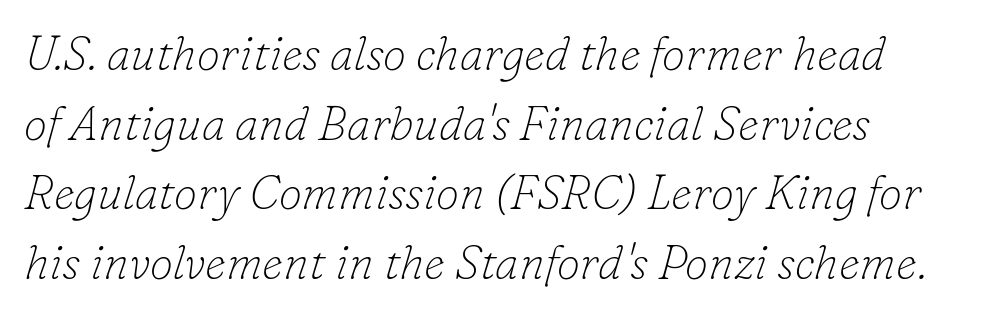
{"serif": "yes", "italic": "yes", "lean": "right", "slant_degrees": 16, "bold": "no", "weight": "thin", "width": "normal", "stroke_contrast": "low", "x_height": "small", "monospaced": "no", "underline": "no", "align": "left", "line_spacing": "normal", "line_spacing_ratio": 1.48, "letter_spacing": "normal", "letter_spacing_em": 0.0, "glyph_px": 47}
